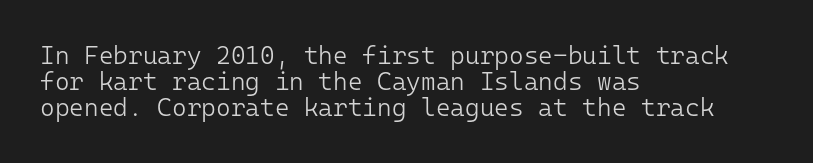
{"italic": "no", "bold": "no", "underline": "no", "align": "left", "line_spacing": "tight", "line_spacing_ratio": 1.05, "letter_spacing": "normal", "letter_spacing_em": 0.0, "glyph_px": 25}
